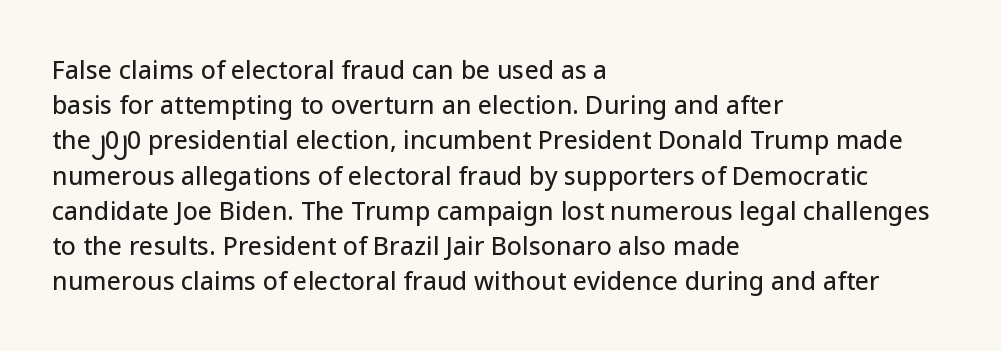
{"italic": "no", "underline": "no", "align": "left", "line_spacing": "normal", "line_spacing_ratio": 1.41, "letter_spacing": "normal", "letter_spacing_em": 0.0, "glyph_px": 25}
